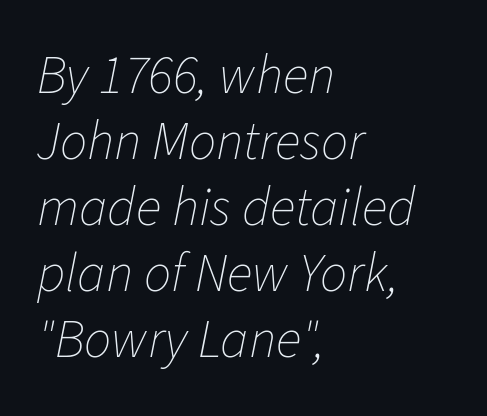
The image shows 54 px thin type, italic (leaning right); set left-aligned, line spacing 1.22x, normal letter spacing, not underlined; low stroke contrast and a medium x-height.
